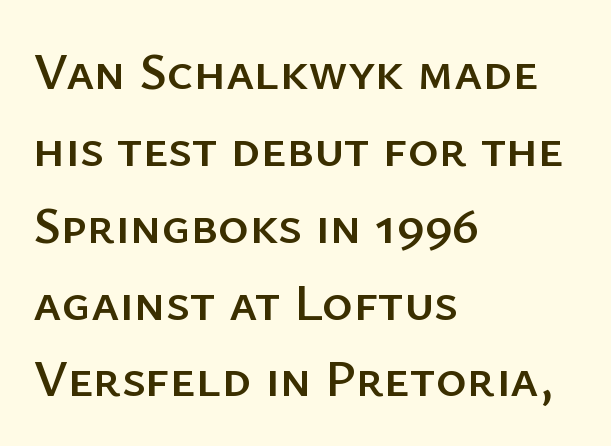
{"serif": "no", "italic": "no", "width": "normal", "stroke_contrast": "low", "x_height": "medium", "monospaced": "no", "underline": "no", "align": "left", "line_spacing": "normal", "line_spacing_ratio": 1.45, "letter_spacing": "normal", "letter_spacing_em": 0.0, "glyph_px": 53}
